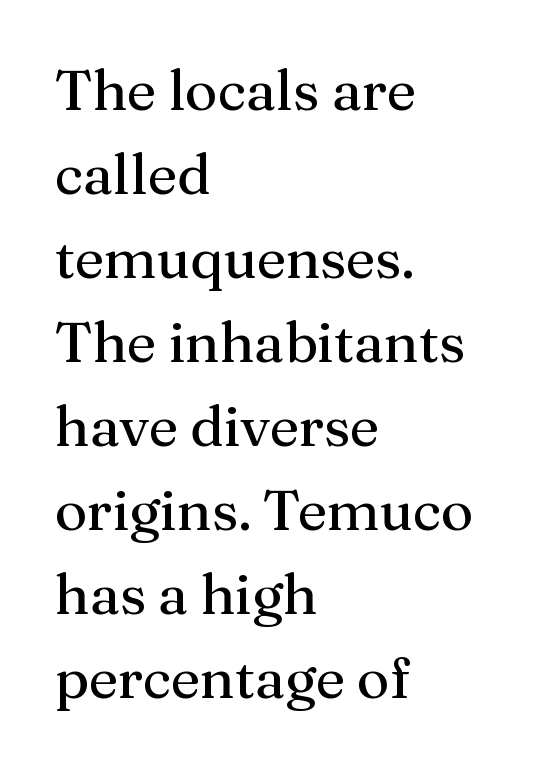
{"serif": "yes", "italic": "no", "width": "normal", "stroke_contrast": "medium", "x_height": "medium", "monospaced": "no", "underline": "no", "align": "left", "line_spacing": "normal", "line_spacing_ratio": 1.5, "letter_spacing": "normal", "letter_spacing_em": 0.0, "glyph_px": 56}
